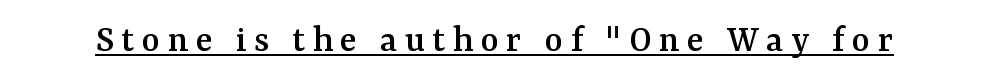
The image shows 39 px serif type, upright; set underlined; medium stroke contrast and a medium x-height.
